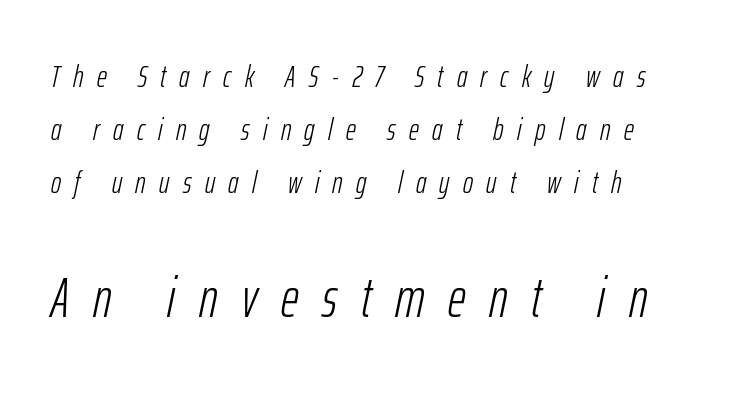
Q: Is the text bold? A: No.
Q: Is the text italic (slanted)? A: Yes, it leans right by about 12 degrees.
Q: Is the text underlined? A: No.
Q: How is the paragraph aligned? A: Left-aligned.
Q: Is the spacing between letters normal or unusually wide? A: Unusually wide.
Q: Which block of text is set in a larger size, the first (top) or the second (bottom)? A: The second (bottom) one.
Q: Width (condensed, normal, or wide)? A: Condensed.
Q: Stroke contrast? A: Low.
Q: x-height? A: Medium.
Q: Monospaced? A: No.
